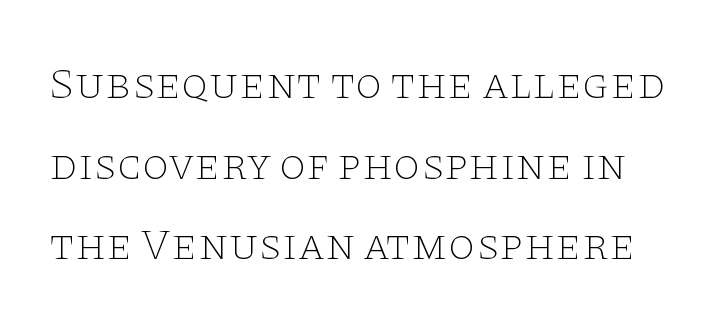
Q: Is the text bold? A: No.
Q: Is the text italic (slanted)? A: No, it is upright.
Q: Is the typeface a serif or a sans-serif typeface? A: Serif.
Q: Is the text underlined? A: No.
Q: Is the spacing between letters normal or unusually wide? A: Normal.
Q: Width (condensed, normal, or wide)? A: Wide.
Q: Stroke contrast? A: Low.
Q: x-height? A: Large.
Q: Monospaced? A: No.
